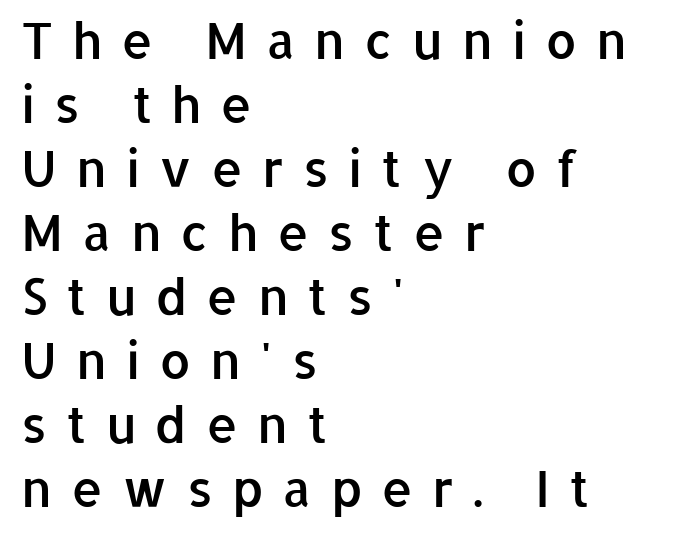
Is this a fixed-width face? No — the glyphs have proportional, varying widths. Compared with a centered layout, this one pins lines to the left instead. The characters display no serif detailing; their extremities are plain. Bold? Not quite — semibold, heavier than regular but stopping short.
